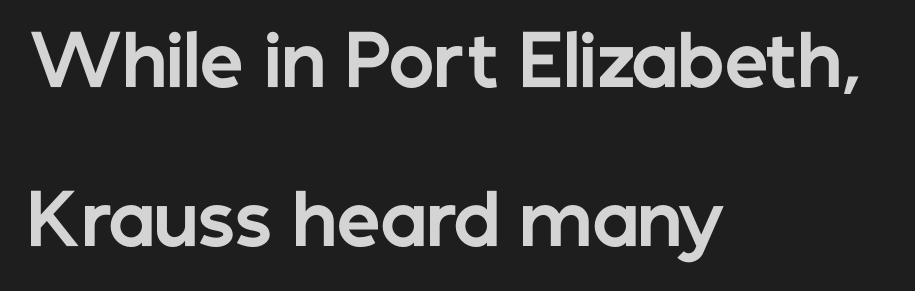
The baseline area is clear. The vertical gap from one line to the next is large. Here the designer chose a conventional face with non-uniform glyph widths. Posture: vertical. Look at the tracking — it's just the regular setting, nothing added.
